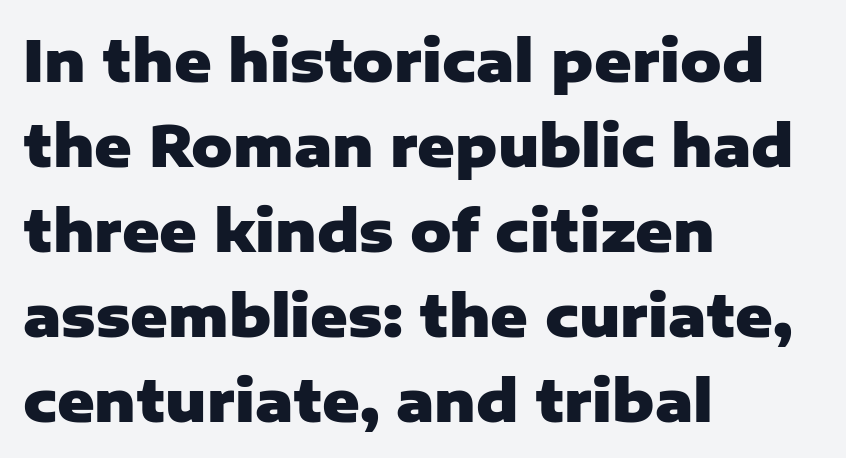
The image shows 57 px heavy sans-serif type, upright; set left-aligned, normal line spacing (1.49x), normal letter spacing, not underlined; low stroke contrast and a medium x-height.
